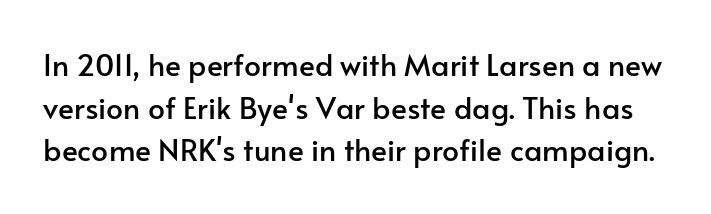
Q: Is the text italic (slanted)? A: No, it is upright.
Q: Is the typeface a serif or a sans-serif typeface? A: Sans-serif.
Q: Is the text underlined? A: No.
Q: Is the spacing between letters normal or unusually wide? A: Normal.
Q: Is the spacing between lines tight, normal or loose? A: Normal.
Q: Width (condensed, normal, or wide)? A: Normal.
Q: Stroke contrast? A: Low.
Q: x-height? A: Small.
Q: Monospaced? A: No.
